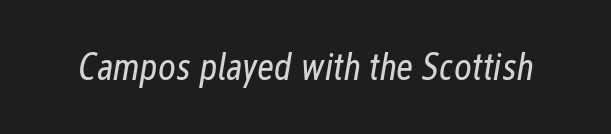
{"italic": "yes", "lean": "right", "slant_degrees": 12, "bold": "no", "weight": "regular", "width": "condensed", "stroke_contrast": "low", "x_height": "medium", "monospaced": "no", "underline": "no", "letter_spacing": "normal", "letter_spacing_em": 0.0, "glyph_px": 38}
